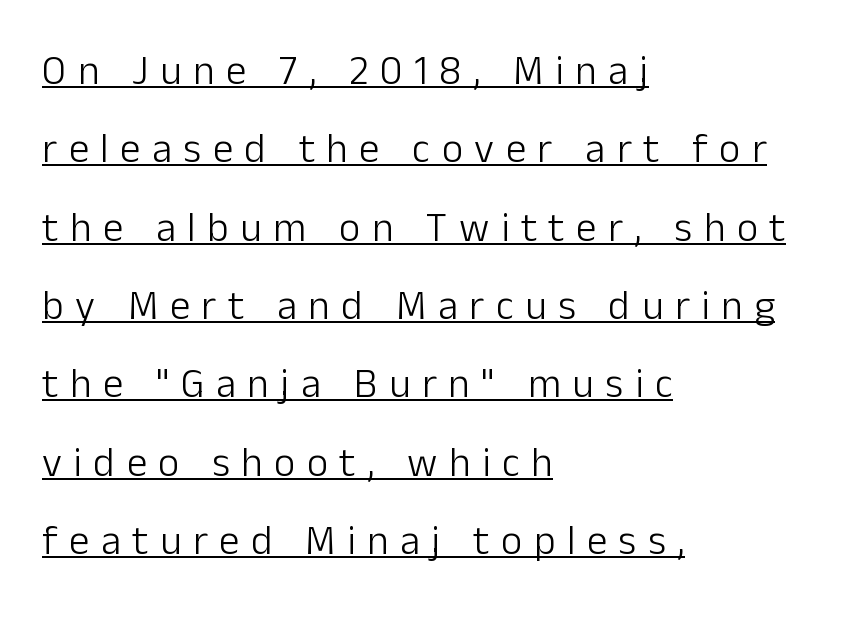
{"serif": "no", "italic": "no", "bold": "no", "weight": "light", "width": "normal", "stroke_contrast": "low", "x_height": "medium", "monospaced": "no", "underline": "yes", "align": "left", "line_spacing": "loose", "line_spacing_ratio": 1.91, "letter_spacing": "wide", "letter_spacing_em": 0.28, "glyph_px": 41}
